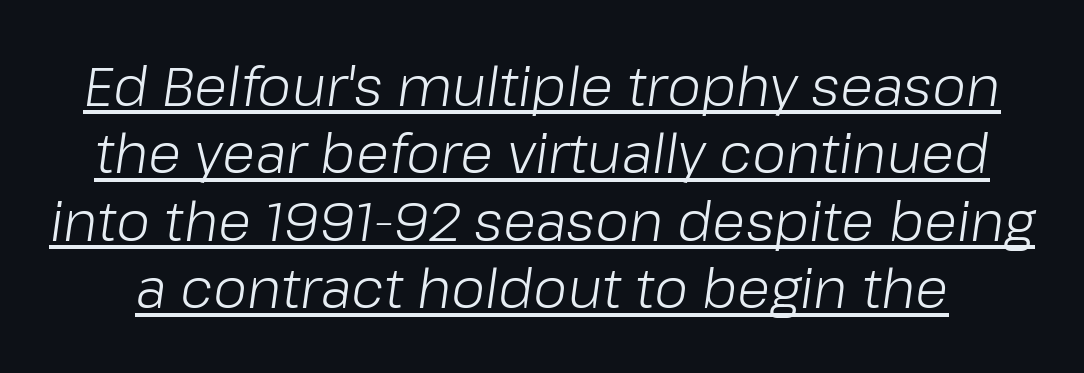
Q: Is the text bold? A: No.
Q: Is the text italic (slanted)? A: Yes, it leans right by about 8 degrees.
Q: Is the text underlined? A: Yes.
Q: Is the spacing between letters normal or unusually wide? A: Normal.
Q: Is the spacing between lines tight, normal or loose? A: Normal.
Q: Width (condensed, normal, or wide)? A: Normal.
Q: Stroke contrast? A: Low.
Q: x-height? A: Medium.
Q: Monospaced? A: No.
